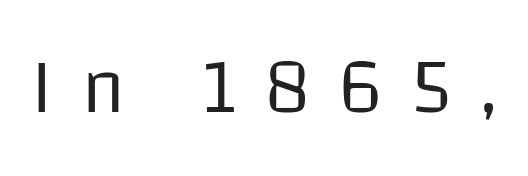
Q: Is the text bold? A: No.
Q: Is the text italic (slanted)? A: No, it is upright.
Q: Is the typeface a serif or a sans-serif typeface? A: Sans-serif.
Q: Is the text underlined? A: No.
Q: Is the spacing between letters normal or unusually wide? A: Unusually wide.
Q: Width (condensed, normal, or wide)? A: Normal.
Q: Stroke contrast? A: Low.
Q: x-height? A: Large.
Q: Monospaced? A: No.
